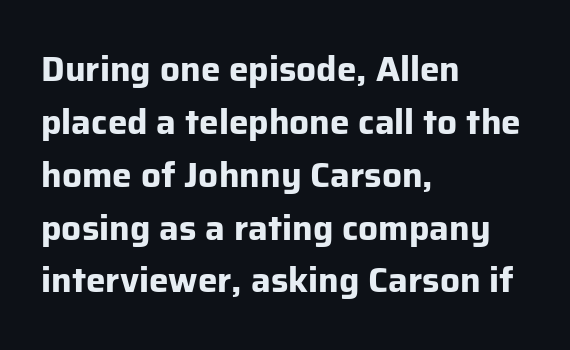
Q: Is the text bold? A: Yes.
Q: Is the text italic (slanted)? A: No, it is upright.
Q: Is the typeface a serif or a sans-serif typeface? A: Sans-serif.
Q: Is the text underlined? A: No.
Q: How is the paragraph aligned? A: Left-aligned.
Q: Is the spacing between letters normal or unusually wide? A: Normal.
Q: Is the spacing between lines tight, normal or loose? A: Normal.
Q: Width (condensed, normal, or wide)? A: Normal.
Q: Stroke contrast? A: Low.
Q: x-height? A: Medium.
Q: Monospaced? A: No.
